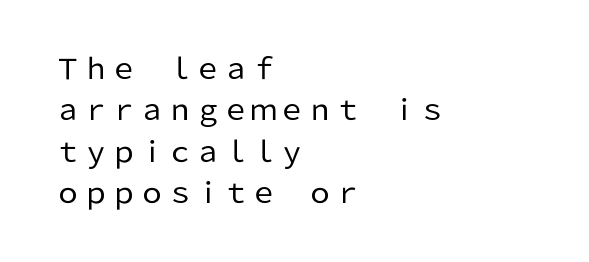
The image shows 28 px regular-weight sans-serif type, upright; set left-aligned, normal line spacing (1.48x), normal letter spacing, not underlined; low stroke contrast and a medium x-height.
